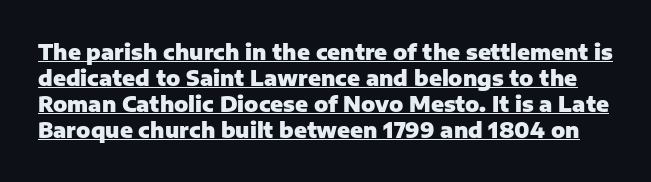
The image shows 21 px bold type, upright; set line spacing 1.24x, normal letter spacing, underlined.
